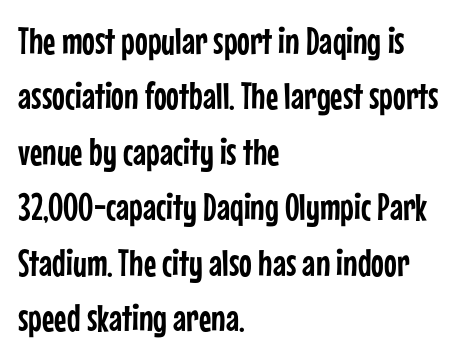
The image shows 38 px condensed sans-serif type, upright; set left-aligned, normal line spacing (1.46x), normal letter spacing, not underlined; low stroke contrast and a medium x-height.
